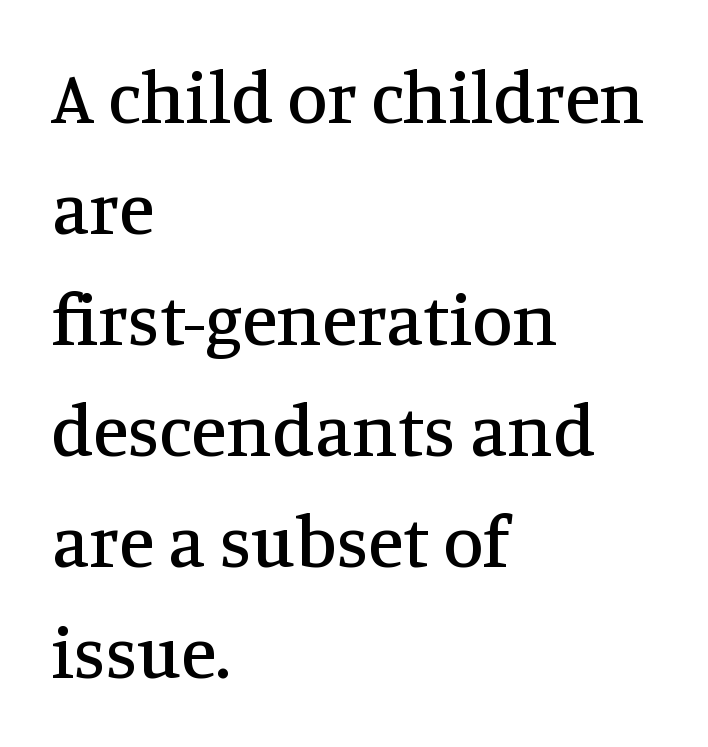
Q: Is the text italic (slanted)? A: No, it is upright.
Q: Is the typeface a serif or a sans-serif typeface? A: Serif.
Q: Is the text underlined? A: No.
Q: How is the paragraph aligned? A: Left-aligned.
Q: Is the spacing between letters normal or unusually wide? A: Normal.
Q: Is the spacing between lines tight, normal or loose? A: Normal.
Q: Width (condensed, normal, or wide)? A: Normal.
Q: Stroke contrast? A: Medium.
Q: x-height? A: Large.
Q: Monospaced? A: No.
